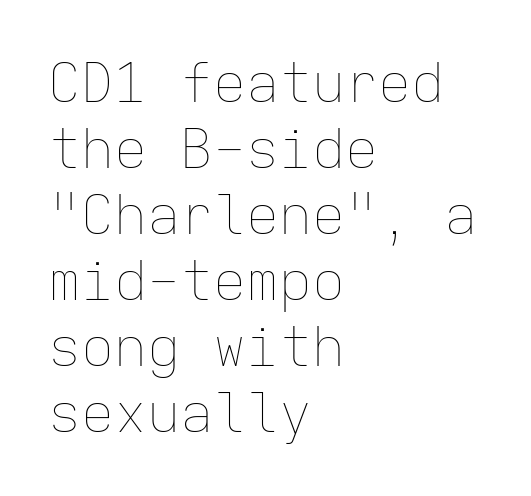
{"italic": "no", "bold": "no", "weight": "thin", "width": "normal", "stroke_contrast": "low", "x_height": "medium", "monospaced": "yes", "underline": "no", "align": "left", "line_spacing_ratio": 1.2, "letter_spacing": "normal", "letter_spacing_em": 0.0, "glyph_px": 55}
